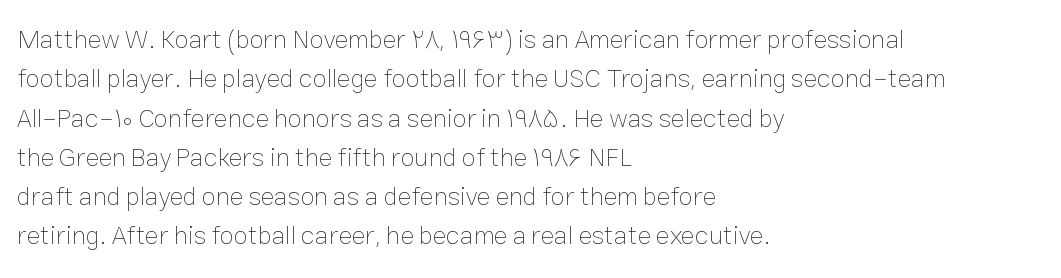
Q: Is the text bold? A: No.
Q: Is the text italic (slanted)? A: No, it is upright.
Q: Is the text underlined? A: No.
Q: How is the paragraph aligned? A: Left-aligned.
Q: Is the spacing between letters normal or unusually wide? A: Normal.
Q: Is the spacing between lines tight, normal or loose? A: Normal.
